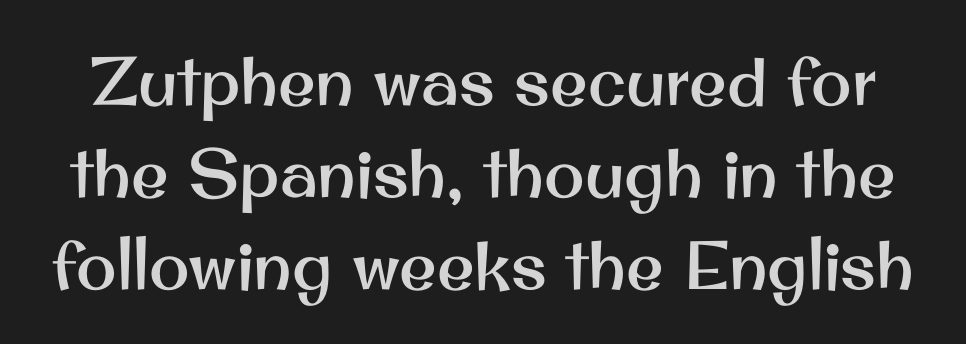
Look at the bottom of the vertical strokes: they stop flat, with no serifs. The string is rendered with underlining switched off. Inter-character spacing is left at the font's built-in metrics. A typesetter would call this proportional, since set widths differ per character.
